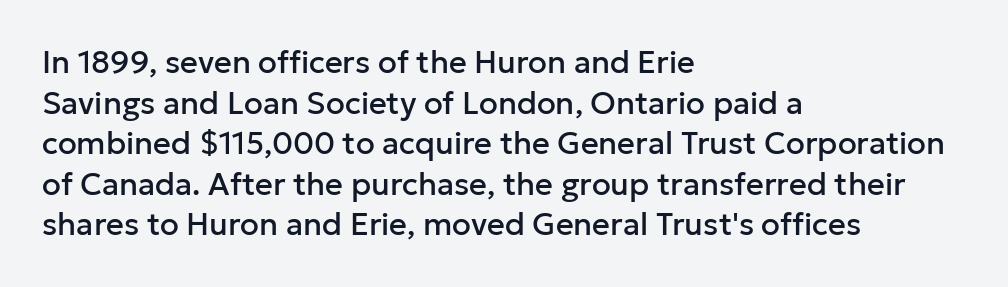
The image shows 31 px sans-serif type, upright; set left-aligned, normal line spacing (1.31x), normal letter spacing, not underlined; low stroke contrast and a medium x-height.
